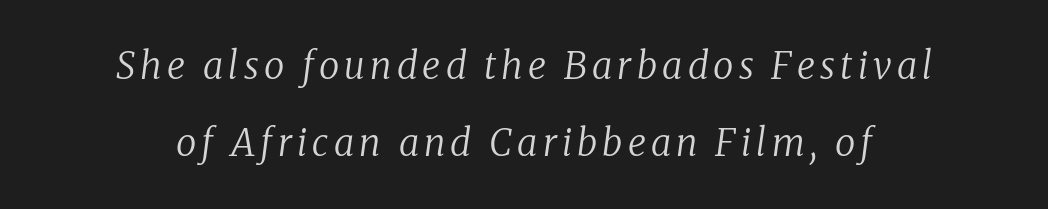
Q: Is the text bold? A: No.
Q: Is the text italic (slanted)? A: Yes, it leans right by about 8 degrees.
Q: Is the typeface a serif or a sans-serif typeface? A: Serif.
Q: Is the text underlined? A: No.
Q: How is the paragraph aligned? A: Centered.
Q: Is the spacing between lines tight, normal or loose? A: Loose.
Q: Width (condensed, normal, or wide)? A: Normal.
Q: Stroke contrast? A: Low.
Q: x-height? A: Medium.
Q: Monospaced? A: No.
